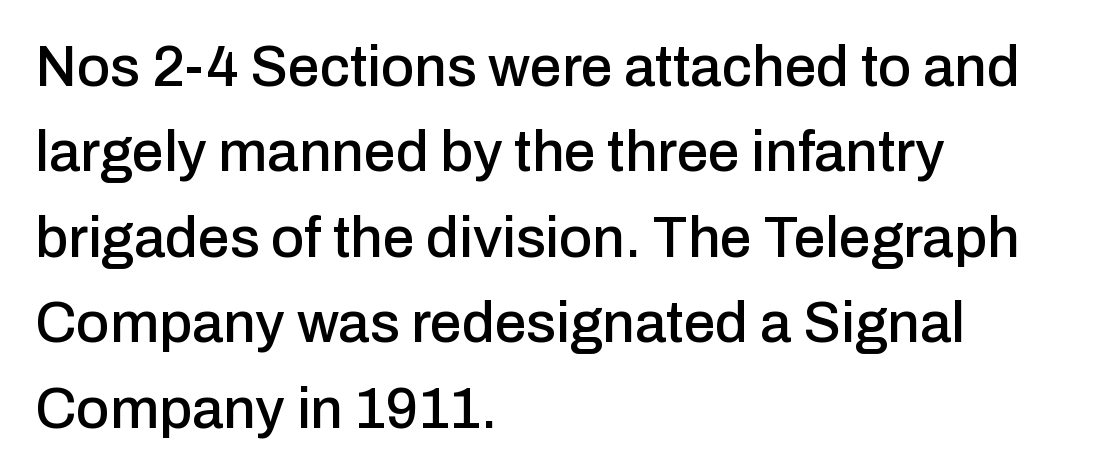
{"serif": "no", "italic": "no", "width": "normal", "stroke_contrast": "low", "x_height": "medium", "monospaced": "no", "underline": "no", "align": "left", "line_spacing": "normal", "line_spacing_ratio": 1.5, "letter_spacing": "normal", "letter_spacing_em": 0.0, "glyph_px": 57}
